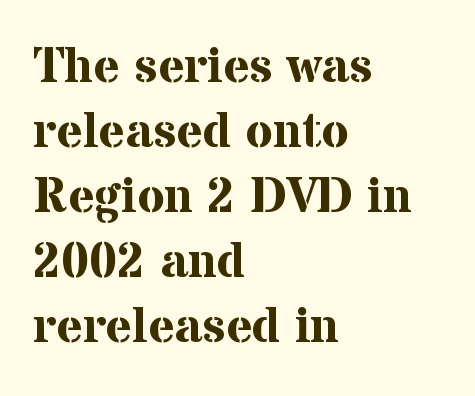
Clear beneath every line of the passage. The lettering stays uniformly vertical, giving the passage a roman look. The strokes are fattened all the way to bold. Visually the block forms a straight wall on the left and a jagged coastline on the right.
